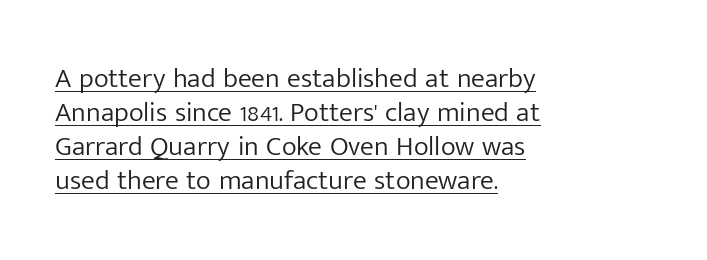
Q: Is the text bold? A: No.
Q: Is the text italic (slanted)? A: No, it is upright.
Q: Is the typeface a serif or a sans-serif typeface? A: Sans-serif.
Q: Is the text underlined? A: Yes.
Q: How is the paragraph aligned? A: Left-aligned.
Q: Is the spacing between letters normal or unusually wide? A: Normal.
Q: Width (condensed, normal, or wide)? A: Normal.
Q: Stroke contrast? A: Low.
Q: x-height? A: Medium.
Q: Monospaced? A: No.
